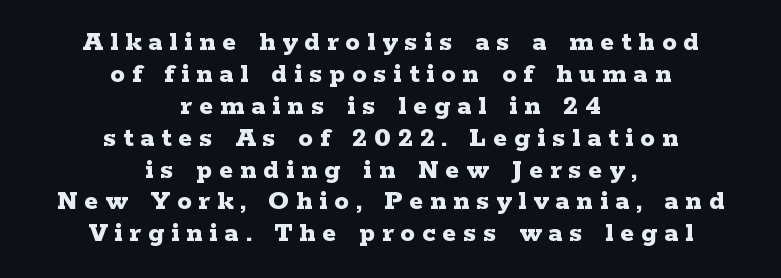
Q: Is the text bold? A: Yes.
Q: Is the text italic (slanted)? A: No, it is upright.
Q: Is the typeface a serif or a sans-serif typeface? A: Serif.
Q: Is the text underlined? A: No.
Q: How is the paragraph aligned? A: Centered.
Q: Is the spacing between letters normal or unusually wide? A: Unusually wide.
Q: Is the spacing between lines tight, normal or loose? A: Tight.
Q: Width (condensed, normal, or wide)? A: Wide.
Q: Stroke contrast? A: Low.
Q: x-height? A: Medium.
Q: Monospaced? A: No.
